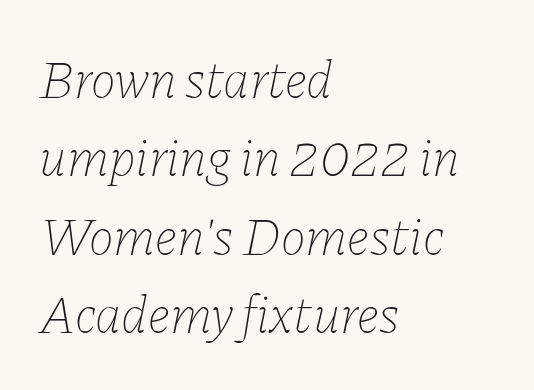
{"italic": "yes", "lean": "right", "slant_degrees": 11, "bold": "no", "weight": "thin", "width": "normal", "stroke_contrast": "low", "x_height": "medium", "monospaced": "no", "underline": "no", "align": "left", "line_spacing": "normal", "line_spacing_ratio": 1.48, "letter_spacing": "normal", "letter_spacing_em": 0.0, "glyph_px": 53}
